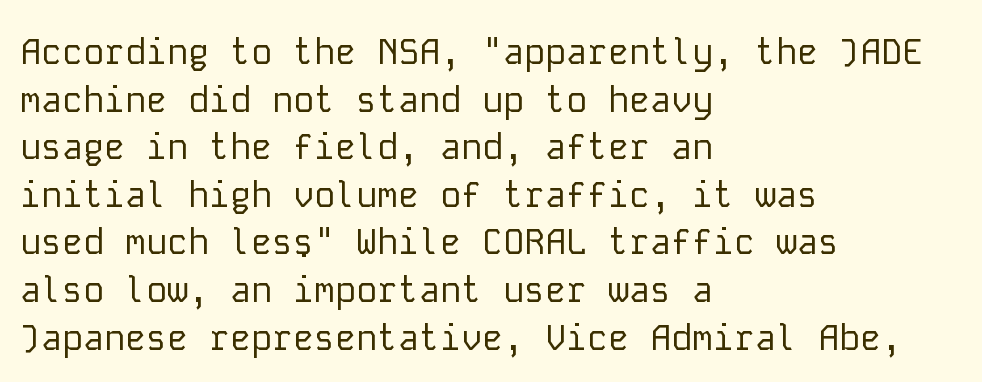
Q: Is the text bold? A: No.
Q: Is the text italic (slanted)? A: No, it is upright.
Q: Is the typeface a serif or a sans-serif typeface? A: Sans-serif.
Q: Is the text underlined? A: No.
Q: How is the paragraph aligned? A: Left-aligned.
Q: Is the spacing between letters normal or unusually wide? A: Normal.
Q: Is the spacing between lines tight, normal or loose? A: Normal.
Q: Width (condensed, normal, or wide)? A: Normal.
Q: Stroke contrast? A: Low.
Q: x-height? A: Medium.
Q: Monospaced? A: Yes.
